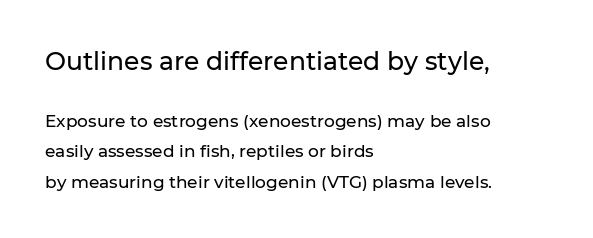
Quick note: not italic, upright. The lines are quadded left. Size contrast runs from large at the top to small at the bottom. Bare-footed words on every line. Default kerning and tracking; the words read as compact shapes.
